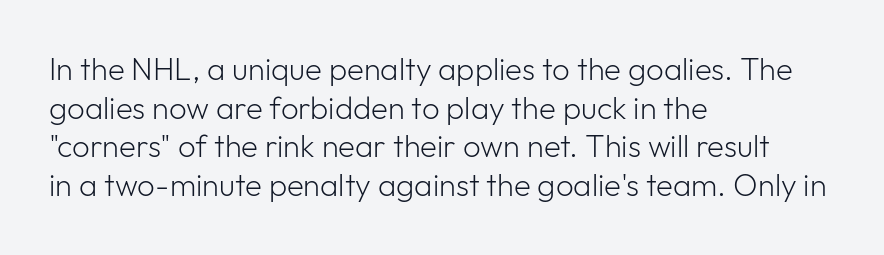
Q: Is the text bold? A: No.
Q: Is the text italic (slanted)? A: No, it is upright.
Q: Is the typeface a serif or a sans-serif typeface? A: Sans-serif.
Q: Is the text underlined? A: No.
Q: How is the paragraph aligned? A: Left-aligned.
Q: Is the spacing between letters normal or unusually wide? A: Normal.
Q: Is the spacing between lines tight, normal or loose? A: Normal.
Q: Width (condensed, normal, or wide)? A: Normal.
Q: Stroke contrast? A: Low.
Q: x-height? A: Medium.
Q: Monospaced? A: No.
